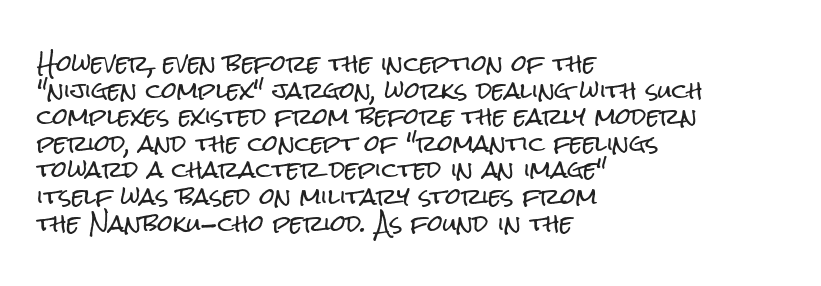
A student would call this left alignment; a typographer would say flush left, rag right. Nobody touched the tracking dial on this one. Tall strokes in this sample are plumb rather than angled. Descenders are the only things crossing below the line.
